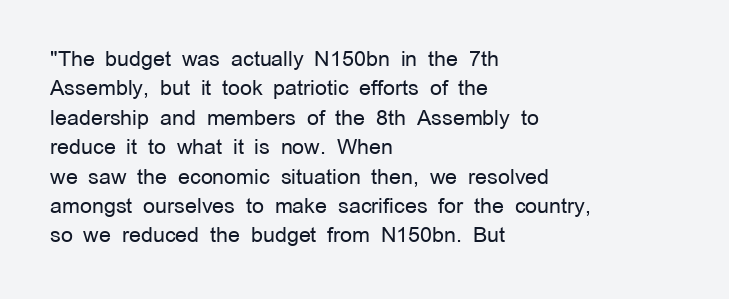
A clean baseline with only descenders dipping below it. If you drew a line through each stem, it would be perfectly vertical. Honestly, the row spacing looks completely unremarkable. Is this a heavy cut? Hardly; it is regular or lighter.
